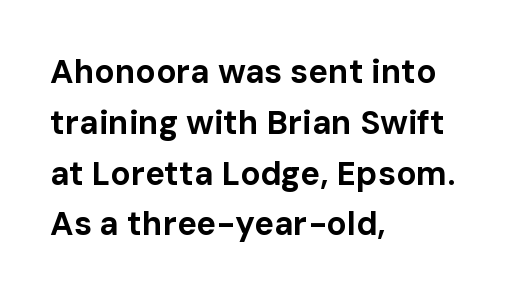
Q: Is the text bold? A: Yes.
Q: Is the text italic (slanted)? A: No, it is upright.
Q: Is the typeface a serif or a sans-serif typeface? A: Sans-serif.
Q: Is the text underlined? A: No.
Q: How is the paragraph aligned? A: Left-aligned.
Q: Is the spacing between letters normal or unusually wide? A: Normal.
Q: Is the spacing between lines tight, normal or loose? A: Normal.
Q: Width (condensed, normal, or wide)? A: Normal.
Q: Stroke contrast? A: Low.
Q: x-height? A: Medium.
Q: Monospaced? A: No.
